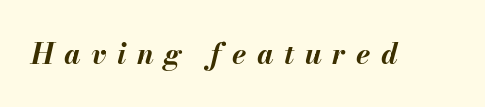
The image shows 29 px bold type, italic (leaning right); set unusually wide letter spacing (+0.36 em), not underlined; medium stroke contrast and a small x-height.
